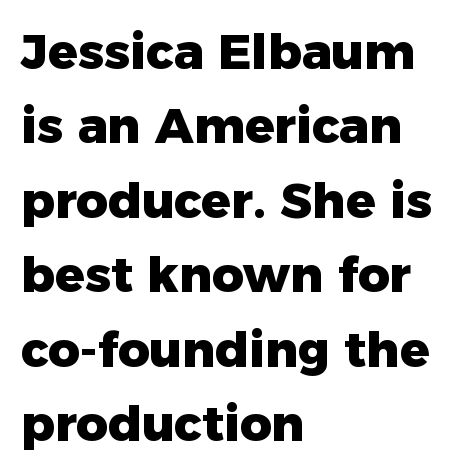
Q: Is the text bold? A: Yes.
Q: Is the text italic (slanted)? A: No, it is upright.
Q: Is the typeface a serif or a sans-serif typeface? A: Sans-serif.
Q: Is the text underlined? A: No.
Q: How is the paragraph aligned? A: Left-aligned.
Q: Is the spacing between letters normal or unusually wide? A: Normal.
Q: Is the spacing between lines tight, normal or loose? A: Normal.
Q: Width (condensed, normal, or wide)? A: Normal.
Q: Stroke contrast? A: Low.
Q: x-height? A: Medium.
Q: Monospaced? A: No.
